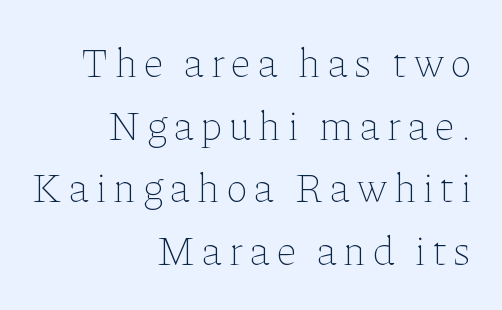
No word sits above an underline. The face used here is proportionally spaced, like ordinary book or web type. Teacher's note: observe the even right margin — that is flush-right alignment. Ordinary non-slanted type is in use. The font is comparable to plain body text, perhaps lighter. Leading matches the norm, producing a regular column.
